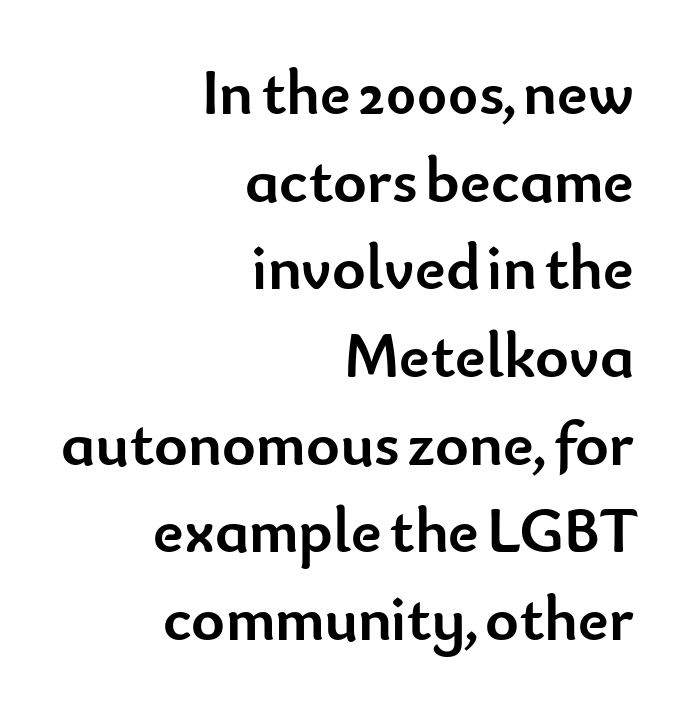
{"serif": "no", "italic": "no", "bold": "yes", "weight": "semibold", "width": "normal", "stroke_contrast": "low", "x_height": "small", "monospaced": "no", "underline": "no", "align": "right", "line_spacing": "normal", "line_spacing_ratio": 1.37, "letter_spacing": "normal", "letter_spacing_em": 0.0, "glyph_px": 64}
